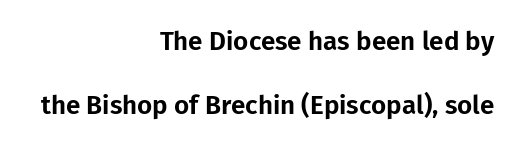
{"italic": "no", "underline": "no", "align": "right", "line_spacing": "loose", "line_spacing_ratio": 2.47, "letter_spacing": "normal", "letter_spacing_em": 0.0, "glyph_px": 26}
